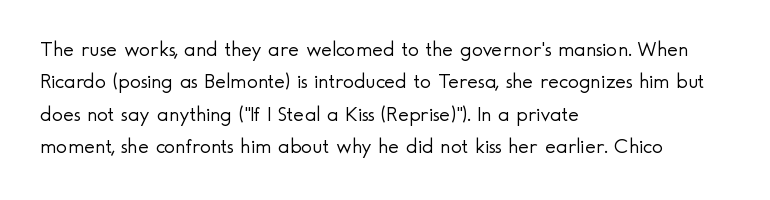
The image shows 21 px text type, upright; set left-aligned, normal line spacing (1.54x), normal letter spacing, not underlined.
